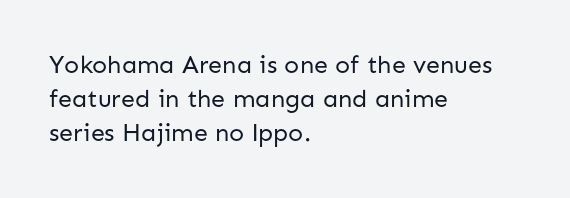
The area under the type is left untouched. A roman cut, with each character standing at attention. Observe the ordinary spacing: letters are neighbours, not strangers. Notice how the passage keeps a crisp vertical edge on the left only.
